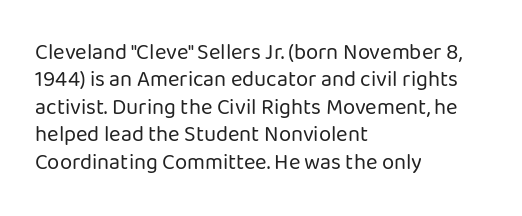
Q: Is the text bold? A: No.
Q: Is the text italic (slanted)? A: No, it is upright.
Q: Is the text underlined? A: No.
Q: How is the paragraph aligned? A: Left-aligned.
Q: Is the spacing between letters normal or unusually wide? A: Normal.
Q: Is the spacing between lines tight, normal or loose? A: Normal.
